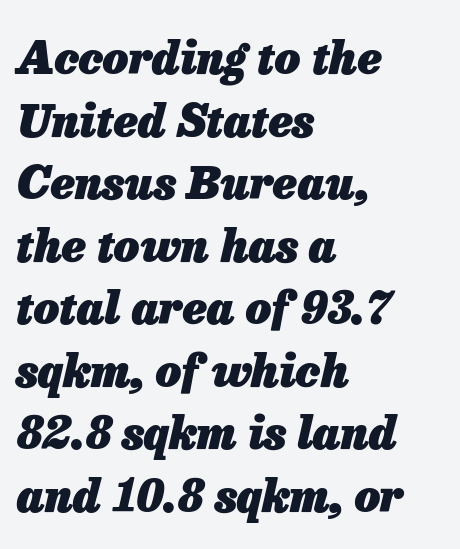
{"italic": "yes", "lean": "right", "slant_degrees": 13, "bold": "yes", "weight": "heavy", "width": "normal", "stroke_contrast": "low", "x_height": "medium", "monospaced": "no", "underline": "no", "align": "left", "line_spacing": "normal", "line_spacing_ratio": 1.39, "letter_spacing": "normal", "letter_spacing_em": 0.0, "glyph_px": 45}
